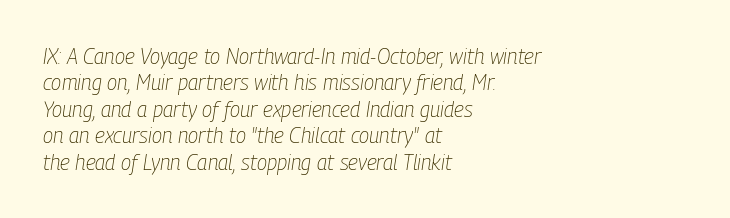
The passage shown stacks its lines at a standard gap. The foot of each line stays bare and open. Unbolded letterforms with no extra heft. Looking at the ascenders, they clearly lean. Which margin do the lines hug? The left one — the right edge is uneven.
